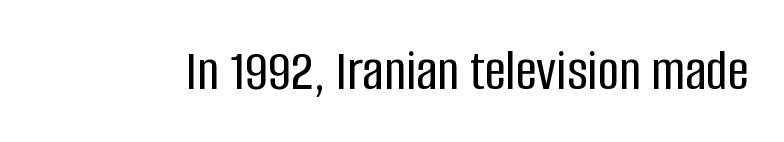
{"serif": "no", "italic": "no", "width": "condensed", "stroke_contrast": "low", "x_height": "large", "monospaced": "no", "underline": "no", "letter_spacing": "normal", "letter_spacing_em": 0.0, "glyph_px": 59}
